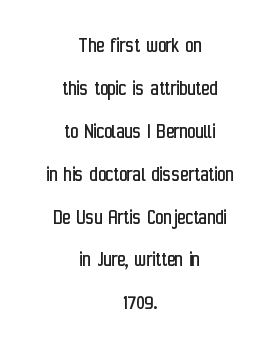
This rendering uses center alignment, leaving both contours irregular but symmetric. This is not heavy type; no bold has been used. Spacing between characters is what you'd get straight out of the box. Designer's note — italics off, roman on. Summary of vertical rhythm: relaxed, with wide interline spacing.
